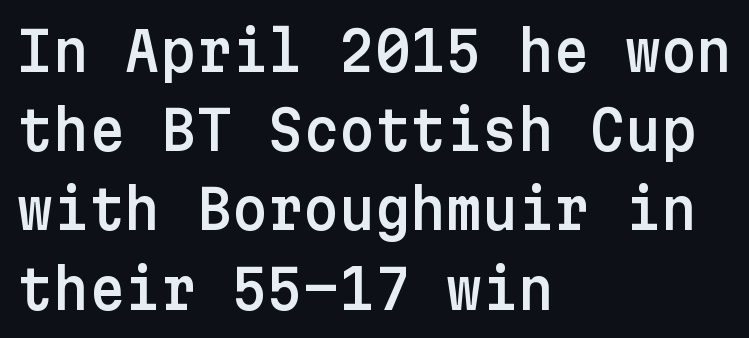
Observe the ordinary spacing: letters are neighbours, not strangers. Ordinary non-slanted type is in use. Horizontal bands of white between lines are of average thickness. Compared with a centered layout, this one pins lines to the left instead. The space directly below the letters is spotless. Typographically, this falls in the sans-serif category.
